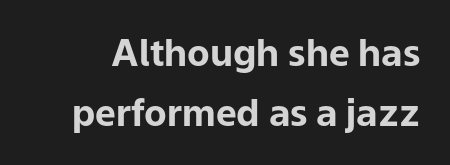
Q: Is the text bold? A: Yes.
Q: Is the text italic (slanted)? A: No, it is upright.
Q: Is the typeface a serif or a sans-serif typeface? A: Sans-serif.
Q: Is the text underlined? A: No.
Q: Is the spacing between letters normal or unusually wide? A: Normal.
Q: Is the spacing between lines tight, normal or loose? A: Normal.
Q: Width (condensed, normal, or wide)? A: Normal.
Q: Stroke contrast? A: Low.
Q: x-height? A: Medium.
Q: Monospaced? A: No.
